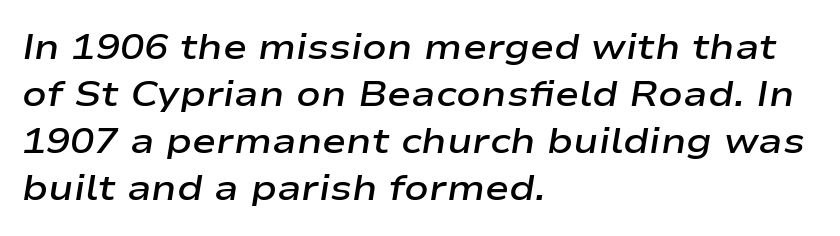
Think of a printed novel: that variable character pitch is what you see here. The font is running at a semibold setting, under full bold. The passage shown stacks its lines at a standard gap. Short and long lines alike share a common starting point at left. Each word holds together tightly as a unit, with standard inter-letter gaps.
